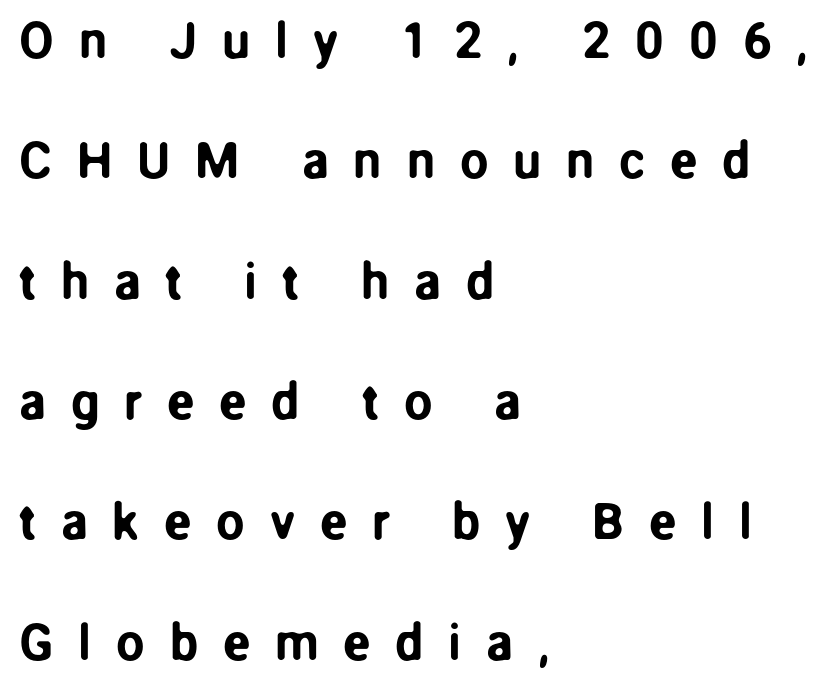
{"serif": "no", "italic": "no", "width": "normal", "stroke_contrast": "low", "x_height": "medium", "monospaced": "no", "underline": "no", "align": "left", "line_spacing": "loose", "line_spacing_ratio": 2.36, "letter_spacing": "wide", "letter_spacing_em": 0.48, "glyph_px": 51}
